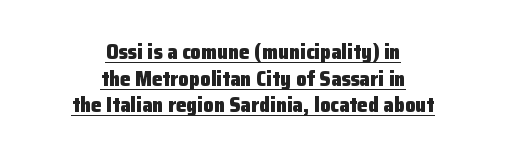
{"italic": "no", "bold": "yes", "underline": "yes", "align": "center", "line_spacing": "normal", "line_spacing_ratio": 1.27, "letter_spacing": "normal", "letter_spacing_em": 0.0, "glyph_px": 21}
